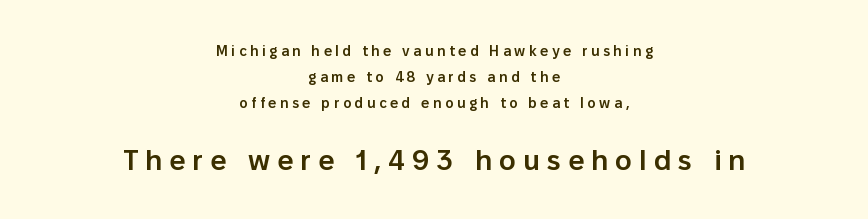
In terms of letterform style, serifs are entirely absent. Think of a printed novel: that variable character pitch is what you see here. Glance below the letters and you will spot only blank space. The rendering enlarges the type as you move from the upper chunk to the lower. Students, note that the glyphs here are deliberately spaced far apart.
